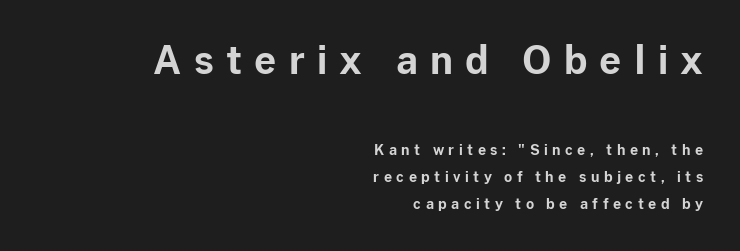
{"serif": "no", "italic": "no", "bold": "yes", "weight": "bold", "width": "normal", "stroke_contrast": "low", "x_height": "medium", "monospaced": "no", "underline": "no", "align": "right", "line_spacing": "loose", "line_spacing_ratio": 1.94, "letter_spacing": "wide", "letter_spacing_em": 0.32, "larger_block": "first", "size_ratio": 2.71, "glyph_px": 38}
